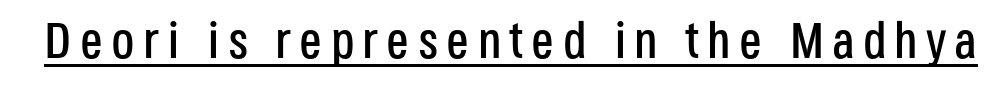
{"serif": "no", "italic": "no", "width": "condensed", "stroke_contrast": "low", "x_height": "large", "monospaced": "no", "underline": "yes", "glyph_px": 51}
